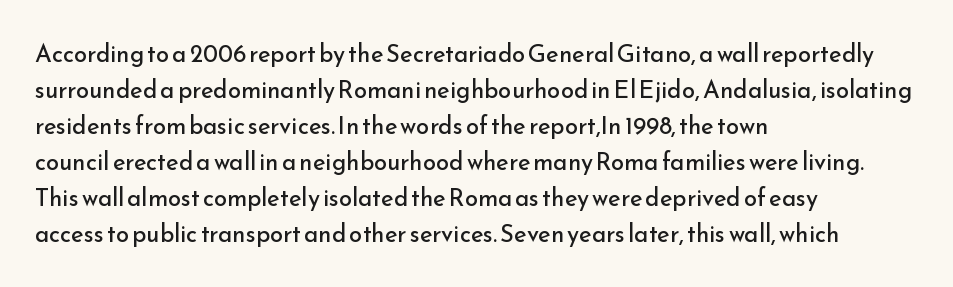
There is no visible air inserted between adjacent glyphs. The rendering anchors every line to the left-hand side. Counters stay open thanks to moderate or lighter strokes. Is there much room between lines? A standard amount, neither cramped nor airy. Type without underlining.
